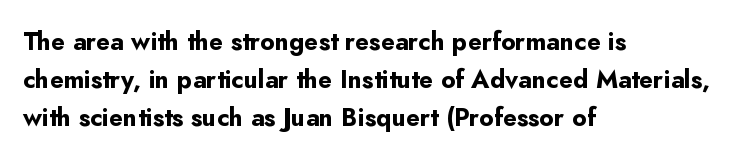
Leftover space on each line is placed entirely after the last word. Normally led — the rows are evenly, conventionally spaced. Type without underlining. Here the glyphs are tracked normally, forming tight word shapes.
